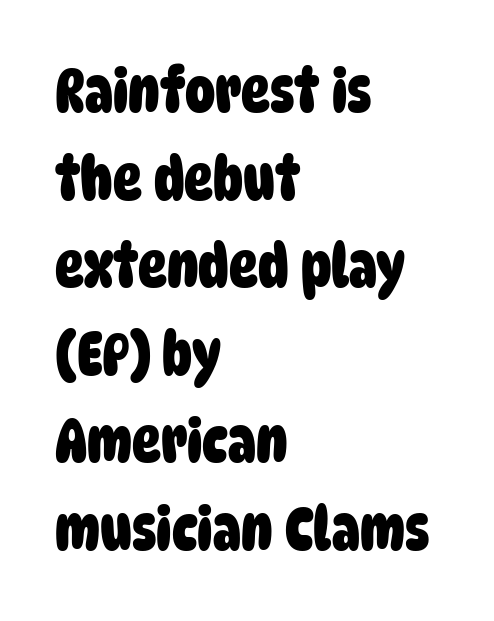
Q: Is the text bold? A: Yes.
Q: Is the typeface a serif or a sans-serif typeface? A: Sans-serif.
Q: Is the text underlined? A: No.
Q: How is the paragraph aligned? A: Left-aligned.
Q: Is the spacing between letters normal or unusually wide? A: Normal.
Q: Is the spacing between lines tight, normal or loose? A: Normal.
Q: Width (condensed, normal, or wide)? A: Condensed.
Q: Stroke contrast? A: Low.
Q: x-height? A: Large.
Q: Monospaced? A: No.
